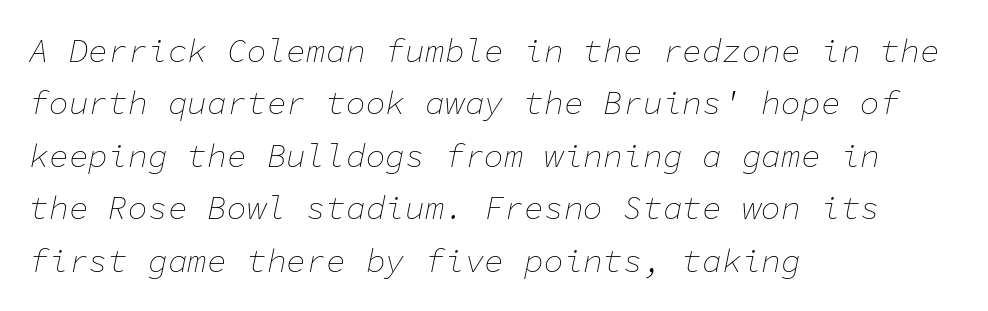
{"italic": "yes", "lean": "right", "slant_degrees": 11, "bold": "no", "weight": "thin", "width": "normal", "stroke_contrast": "low", "x_height": "medium", "monospaced": "yes", "underline": "no", "align": "left", "line_spacing": "normal", "line_spacing_ratio": 1.59, "letter_spacing": "normal", "letter_spacing_em": 0.0, "glyph_px": 33}
